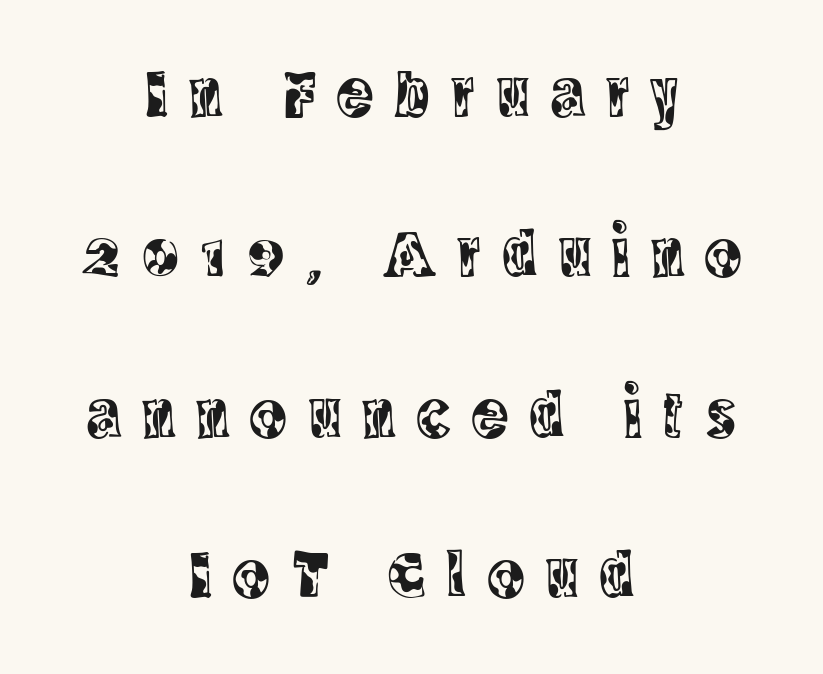
Q: Is the text italic (slanted)? A: No, it is upright.
Q: Is the typeface a serif or a sans-serif typeface? A: Serif.
Q: Is the text underlined? A: No.
Q: How is the paragraph aligned? A: Centered.
Q: Is the spacing between letters normal or unusually wide? A: Unusually wide.
Q: Is the spacing between lines tight, normal or loose? A: Loose.
Q: Width (condensed, normal, or wide)? A: Condensed.
Q: x-height? A: Large.
Q: Monospaced? A: No.
